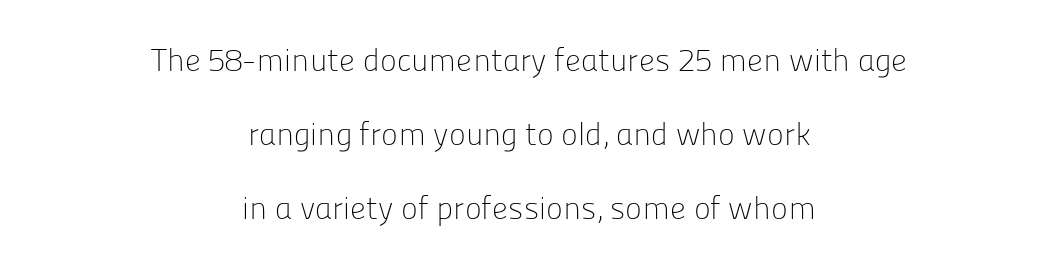
{"serif": "no", "italic": "no", "bold": "no", "weight": "light", "width": "normal", "stroke_contrast": "low", "x_height": "medium", "monospaced": "no", "underline": "no", "align": "center", "line_spacing": "loose", "line_spacing_ratio": 2.32, "letter_spacing": "normal", "letter_spacing_em": 0.0, "glyph_px": 32}
